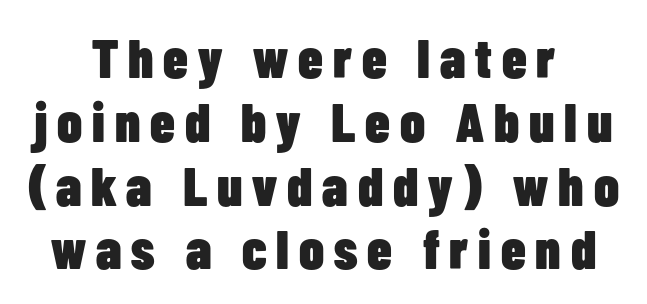
Q: Is the text bold? A: Yes.
Q: Is the text italic (slanted)? A: No, it is upright.
Q: Is the typeface a serif or a sans-serif typeface? A: Sans-serif.
Q: Is the text underlined? A: No.
Q: How is the paragraph aligned? A: Centered.
Q: Width (condensed, normal, or wide)? A: Condensed.
Q: Stroke contrast? A: Low.
Q: x-height? A: Medium.
Q: Monospaced? A: No.
